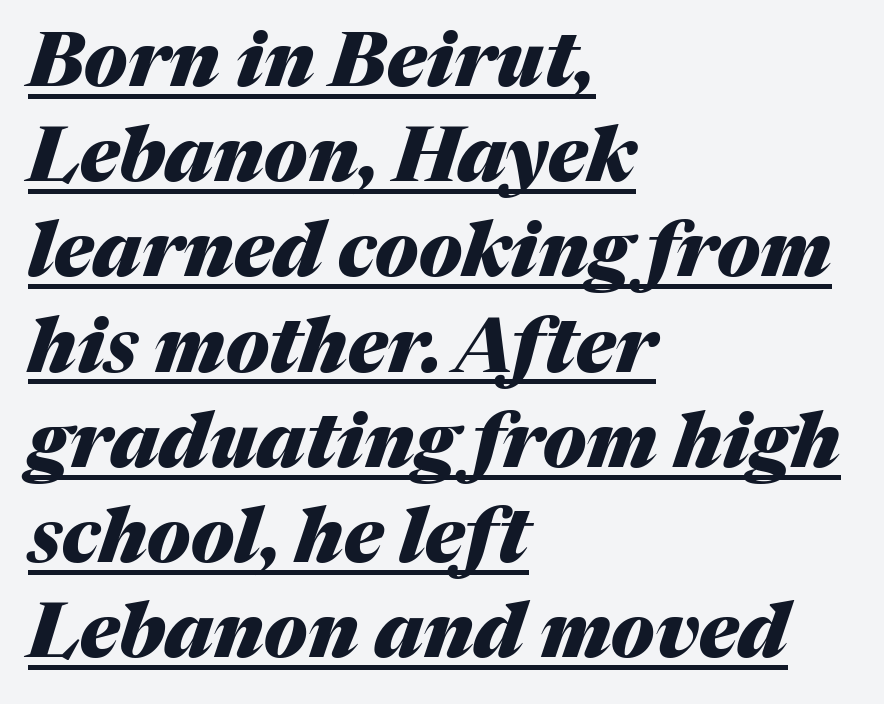
{"italic": "yes", "lean": "right", "slant_degrees": 17, "bold": "yes", "weight": "heavy", "width": "normal", "stroke_contrast": "medium", "x_height": "medium", "monospaced": "no", "underline": "yes", "align": "left", "line_spacing": "normal", "line_spacing_ratio": 1.27, "letter_spacing": "normal", "letter_spacing_em": 0.0, "glyph_px": 75}
